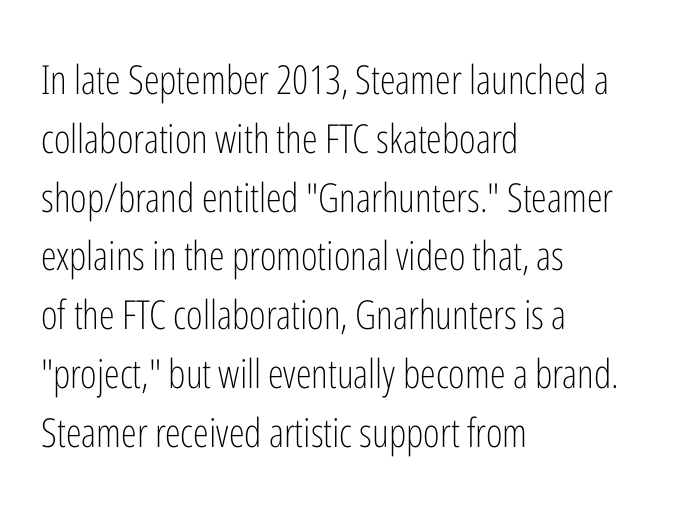
Italic: no, the glyphs are upright roman. Lines of text with bare space underneath. The leading is moderate, giving the passage an even texture. The paragraph has a hard left edge and a soft right edge. On a weight scale, this lands at 450 or below.
